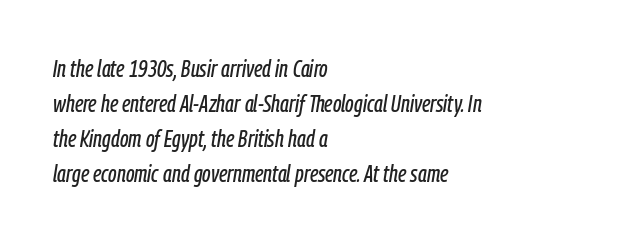
Q: Is the text italic (slanted)? A: Yes, it leans right by about 9 degrees.
Q: Is the text underlined? A: No.
Q: How is the paragraph aligned? A: Left-aligned.
Q: Is the spacing between letters normal or unusually wide? A: Normal.
Q: Is the spacing between lines tight, normal or loose? A: Normal.
